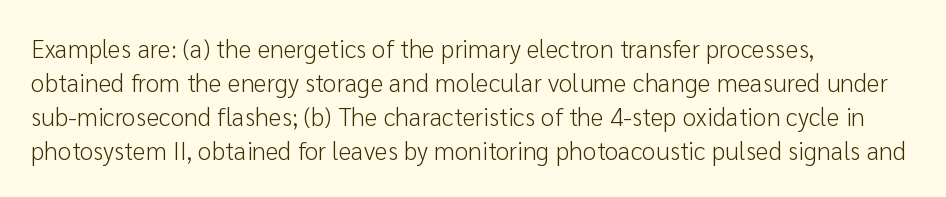
The image shows 25 px text type, upright; set left-aligned, normal line spacing (1.36x), normal letter spacing, not underlined.
